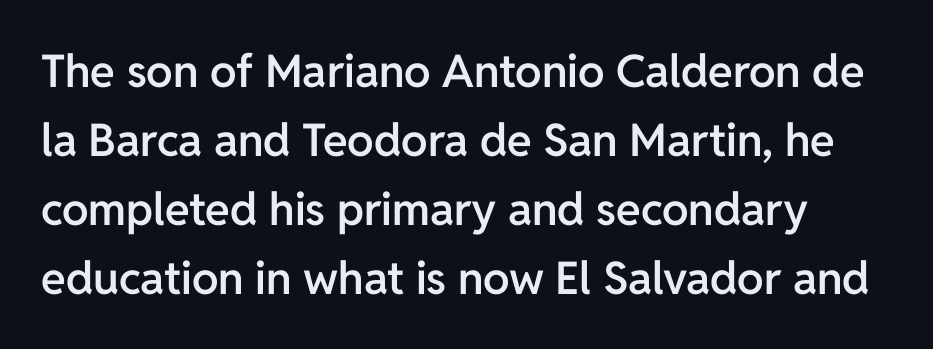
{"serif": "no", "italic": "no", "bold": "semi", "weight": "semibold", "width": "normal", "stroke_contrast": "low", "x_height": "medium", "monospaced": "no", "underline": "no", "line_spacing": "normal", "line_spacing_ratio": 1.53, "letter_spacing": "normal", "letter_spacing_em": 0.0, "glyph_px": 45}
